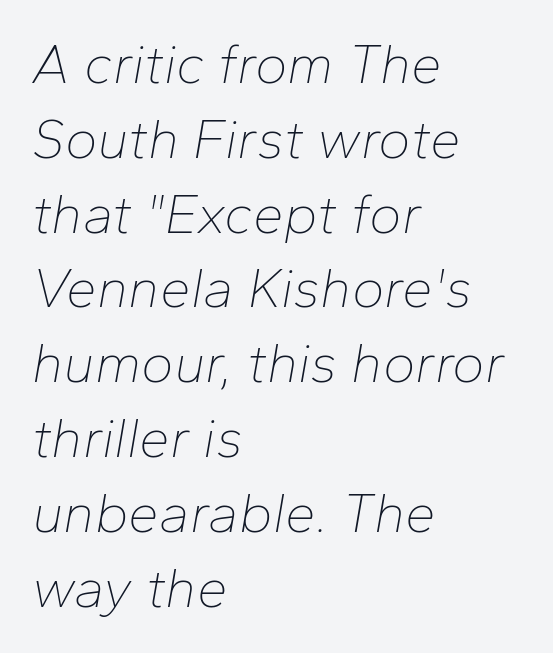
A typesetter would mark this as italic. Each new line begins a customary step beneath the previous one. The zone under the glyphs is completely vacant. Counters stay open thanks to moderate or lighter strokes. Visually the block forms a straight wall on the left and a jagged coastline on the right.
